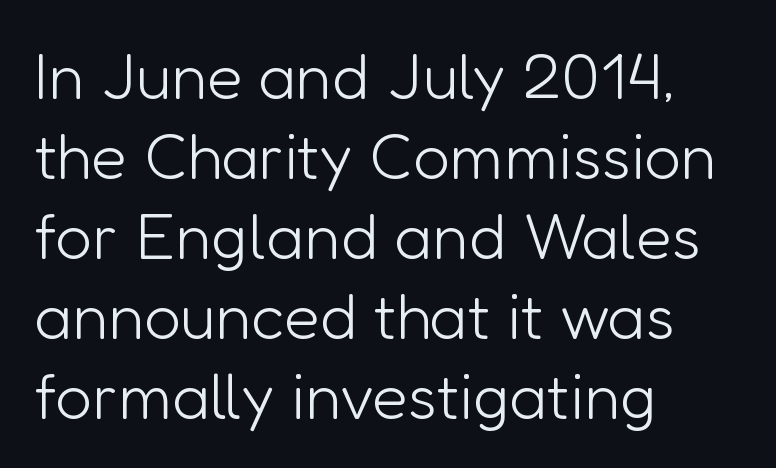
The gaps between neighbouring characters are ordinary and unremarkable. Letterform terminals end flat and unadorned throughout the passage. Varying glyph widths throughout — classic text-font behaviour. The characters are drawn with everyday or finer stroke widths.
